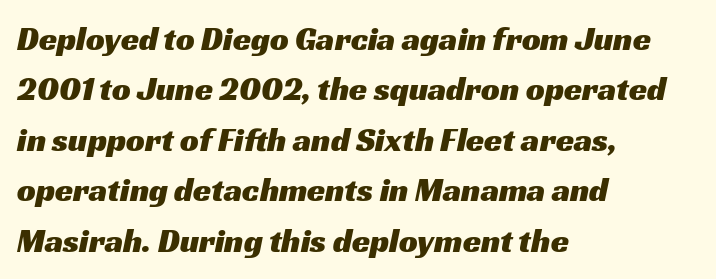
{"serif": "no", "width": "wide", "stroke_contrast": "medium", "x_height": "medium", "monospaced": "no", "underline": "no", "align": "left", "line_spacing": "normal", "line_spacing_ratio": 1.53, "letter_spacing": "normal", "letter_spacing_em": 0.0, "glyph_px": 33}
